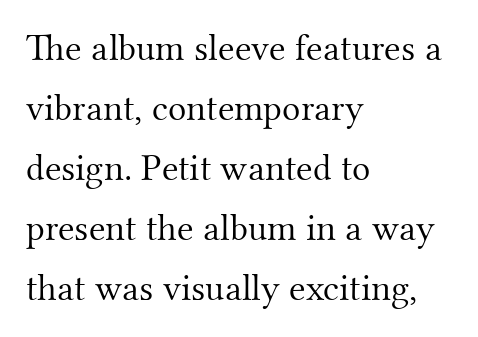
Default kerning and tracking; the words read as compact shapes. Ink coverage per letter is moderate at most. Any mark beneath the type? The region is blank. Regular leading. When letters stand straight like this, we call the style roman or upright. Observe the serifs anchoring each vertical stroke in this sample.
